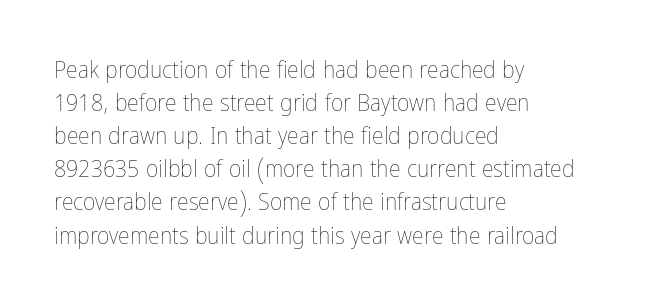
The image shows 24 px text type, upright; set left-aligned, normal line spacing (1.38x), normal letter spacing, not underlined.
